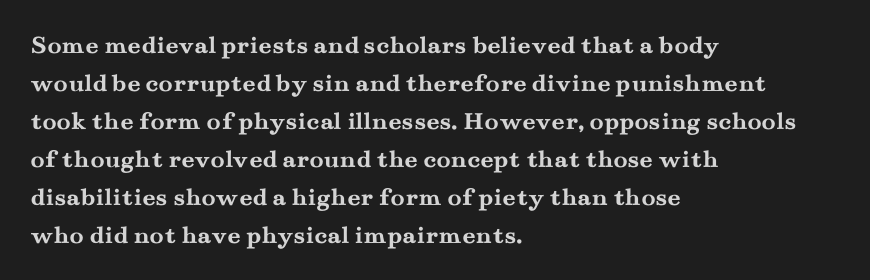
{"italic": "no", "bold": "yes", "underline": "no", "align": "left", "line_spacing": "normal", "line_spacing_ratio": 1.46, "letter_spacing": "normal", "letter_spacing_em": 0.0, "glyph_px": 26}
